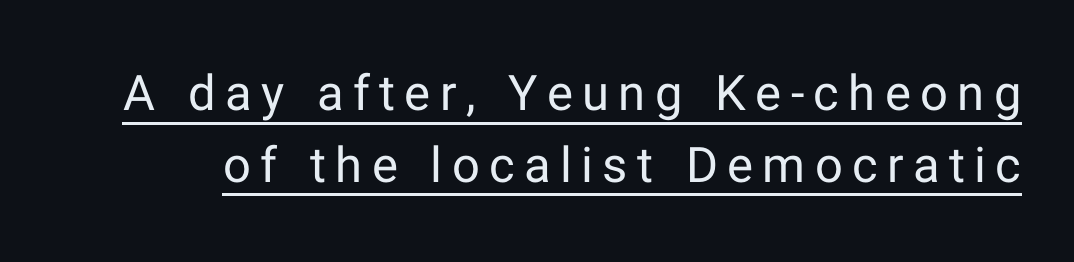
{"serif": "no", "italic": "no", "bold": "no", "weight": "regular", "width": "normal", "stroke_contrast": "low", "x_height": "medium", "monospaced": "no", "underline": "yes", "line_spacing": "normal", "line_spacing_ratio": 1.46, "glyph_px": 49}
